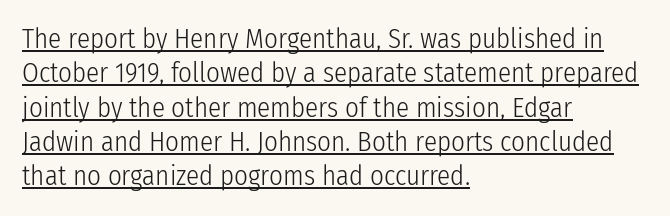
The image shows 27 px text type, upright; set left-aligned, normal line spacing (1.27x), normal letter spacing, underlined.
